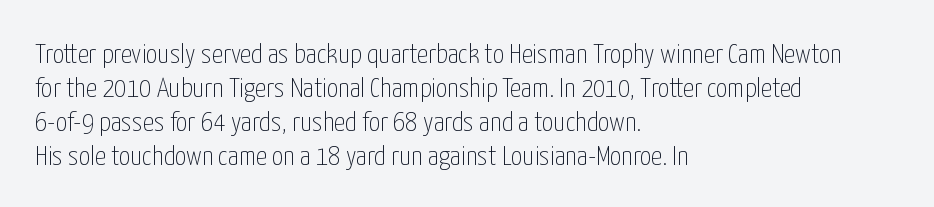
Q: Is the text bold? A: No.
Q: Is the text italic (slanted)? A: No, it is upright.
Q: Is the typeface a serif or a sans-serif typeface? A: Sans-serif.
Q: Is the text underlined? A: No.
Q: How is the paragraph aligned? A: Left-aligned.
Q: Is the spacing between letters normal or unusually wide? A: Normal.
Q: Width (condensed, normal, or wide)? A: Condensed.
Q: Stroke contrast? A: Low.
Q: x-height? A: Medium.
Q: Monospaced? A: No.
